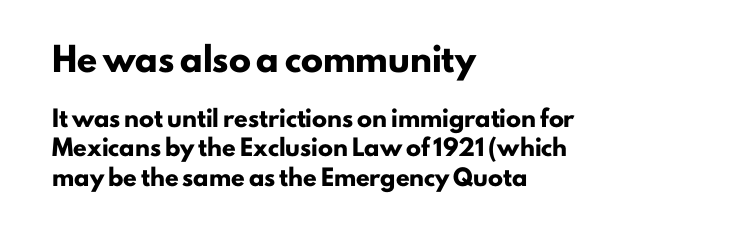
{"italic": "no", "bold": "yes", "underline": "no", "align": "left", "line_spacing": "loose", "line_spacing_ratio": 1.96, "letter_spacing": "normal", "letter_spacing_em": 0.0, "larger_block": "first", "size_ratio": 1.47, "glyph_px": 22}
